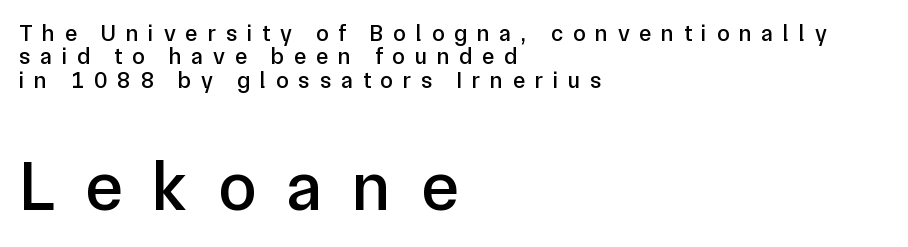
The tracking jumps out immediately: characters are airy and widely separated. Rendered with straight, roman letterforms. The font family rendered here belongs to the sans-serif group. The zone under the glyphs is completely vacant. The line-height multiplier appears low, near solid setting. Character widths vary here, with narrow letters taking less room than wide ones.
